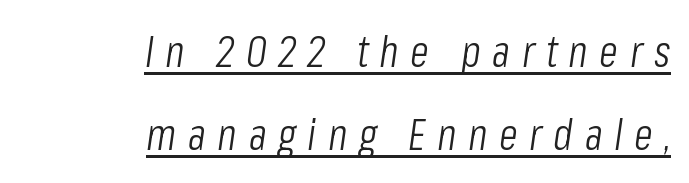
The image shows 44 px light, condensed type, italic (leaning right); set right-aligned, line spacing 1.89x, unusually wide letter spacing (+0.26 em), underlined; low stroke contrast and a medium x-height.
